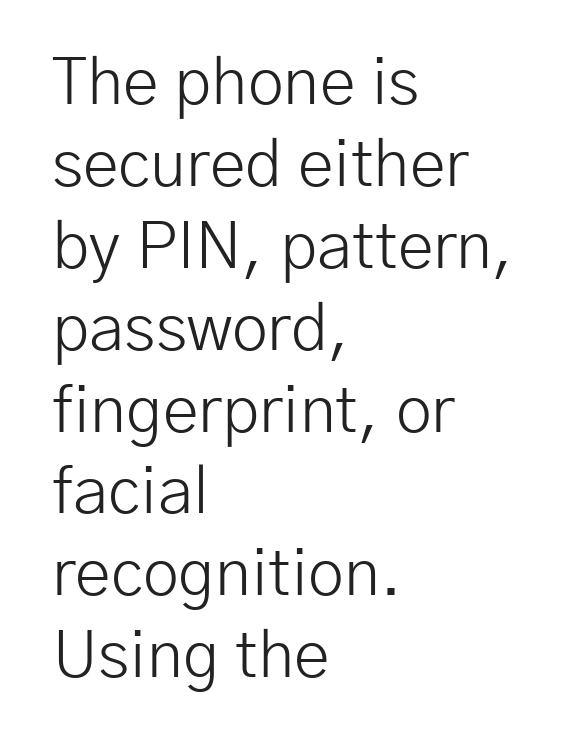
Q: Is the text bold? A: No.
Q: Is the text italic (slanted)? A: No, it is upright.
Q: Is the typeface a serif or a sans-serif typeface? A: Sans-serif.
Q: Is the text underlined? A: No.
Q: How is the paragraph aligned? A: Left-aligned.
Q: Is the spacing between letters normal or unusually wide? A: Normal.
Q: Is the spacing between lines tight, normal or loose? A: Normal.
Q: Width (condensed, normal, or wide)? A: Normal.
Q: Stroke contrast? A: Low.
Q: x-height? A: Medium.
Q: Monospaced? A: No.
